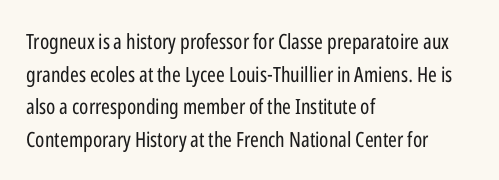
Q: Is the text bold? A: No.
Q: Is the text italic (slanted)? A: No, it is upright.
Q: Is the text underlined? A: No.
Q: How is the paragraph aligned? A: Left-aligned.
Q: Is the spacing between letters normal or unusually wide? A: Normal.
Q: Is the spacing between lines tight, normal or loose? A: Normal.
